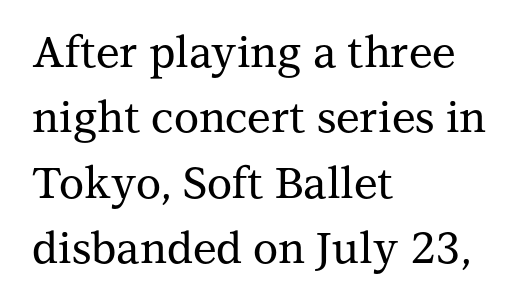
Q: Is the text italic (slanted)? A: No, it is upright.
Q: Is the typeface a serif or a sans-serif typeface? A: Serif.
Q: Is the text underlined? A: No.
Q: How is the paragraph aligned? A: Left-aligned.
Q: Is the spacing between letters normal or unusually wide? A: Normal.
Q: Is the spacing between lines tight, normal or loose? A: Normal.
Q: Width (condensed, normal, or wide)? A: Normal.
Q: Stroke contrast? A: Medium.
Q: x-height? A: Medium.
Q: Monospaced? A: No.
